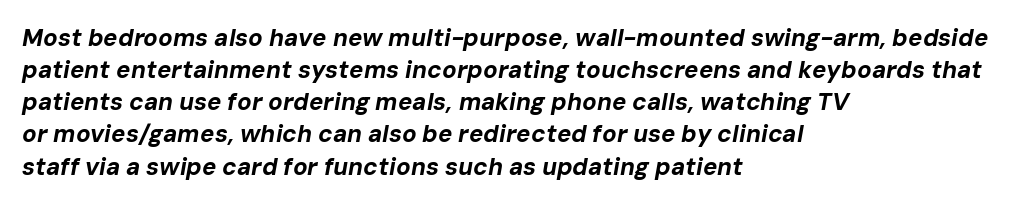
Q: Is the text bold? A: Yes.
Q: Is the text italic (slanted)? A: Yes, it leans right by about 10 degrees.
Q: Is the text underlined? A: No.
Q: How is the paragraph aligned? A: Left-aligned.
Q: Is the spacing between letters normal or unusually wide? A: Normal.
Q: Is the spacing between lines tight, normal or loose? A: Normal.
